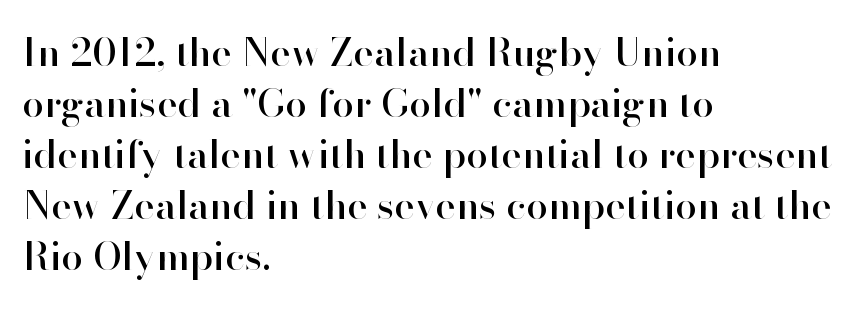
The setting favours the left margin, as ordinary paragraphs usually do. The characters display no serif detailing; their extremities are plain. The letters stand straight up with perfectly vertical stems. Observe the ordinary spacing: letters are neighbours, not strangers.
